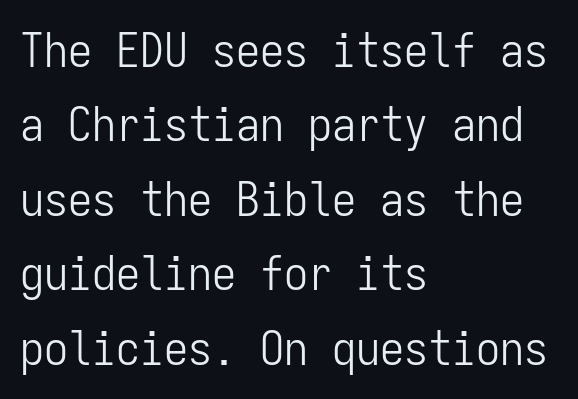
Q: Is the text bold? A: No.
Q: Is the text italic (slanted)? A: No, it is upright.
Q: Is the typeface a serif or a sans-serif typeface? A: Sans-serif.
Q: Is the text underlined? A: No.
Q: How is the paragraph aligned? A: Left-aligned.
Q: Is the spacing between letters normal or unusually wide? A: Normal.
Q: Is the spacing between lines tight, normal or loose? A: Normal.
Q: Width (condensed, normal, or wide)? A: Condensed.
Q: Stroke contrast? A: Low.
Q: x-height? A: Medium.
Q: Monospaced? A: Yes.
